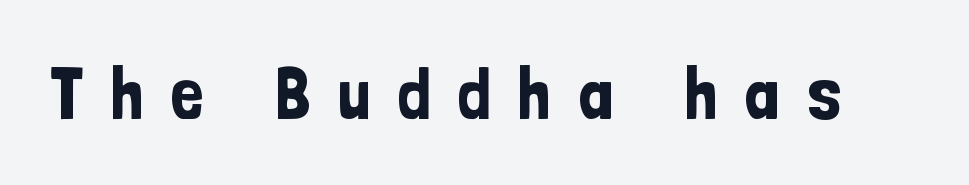
Q: Is the text italic (slanted)? A: No, it is upright.
Q: Is the typeface a serif or a sans-serif typeface? A: Sans-serif.
Q: Is the text underlined? A: No.
Q: Is the spacing between letters normal or unusually wide? A: Unusually wide.
Q: Width (condensed, normal, or wide)? A: Condensed.
Q: Stroke contrast? A: Low.
Q: x-height? A: Medium.
Q: Monospaced? A: No.
